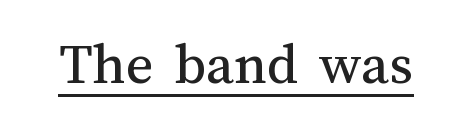
The image shows 60 px regular-weight type, upright; set normal letter spacing, underlined; medium stroke contrast and a medium x-height.
